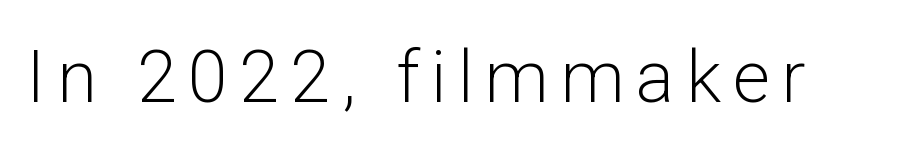
Honestly, there is no underline to notice here at all. Spacing verdict: proportional, widths tailored to each character. Every stem runs plumb, perpendicular to the baseline. Observe the absence of serifs on each vertical stroke in this sample.
